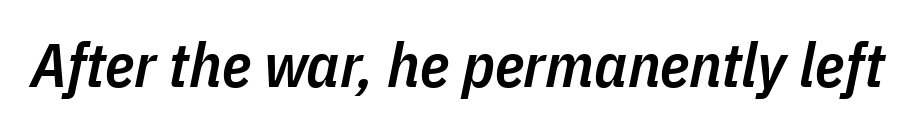
{"italic": "yes", "lean": "right", "slant_degrees": 11, "bold": "semi", "weight": "semibold", "width": "condensed", "stroke_contrast": "low", "x_height": "medium", "monospaced": "no", "underline": "no", "letter_spacing": "normal", "letter_spacing_em": 0.0, "glyph_px": 62}
